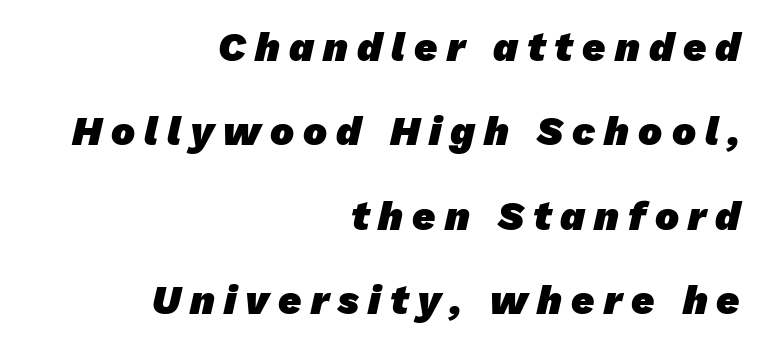
The image shows 40 px heavy sans-serif type; set right-aligned, loose line spacing (2.11x), unusually wide letter spacing (+0.23 em), not underlined; low stroke contrast and a medium x-height.
